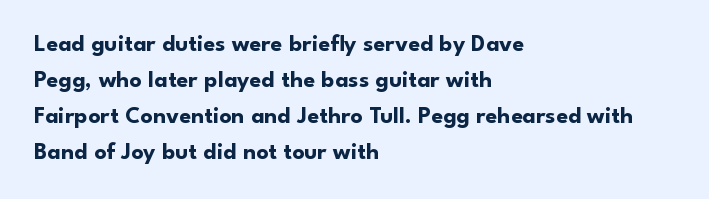
The image shows 24 px bold type, upright; set left-aligned, normal line spacing (1.5x), normal letter spacing, not underlined.
